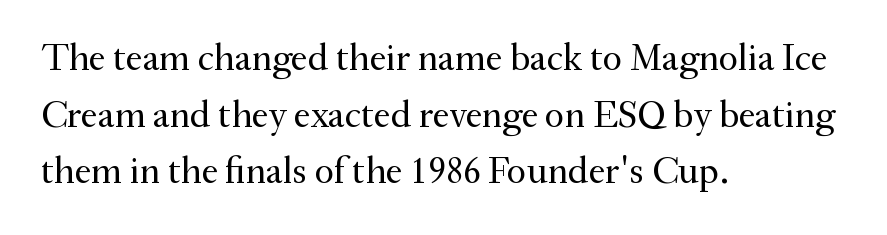
The specimen reads as upright at a glance. This sample has the flowing, uneven cadence of proportional lettering. This reads as an unemphasized weight, regular at the heaviest. Look at the bottom of the vertical strokes: they flare into serifs here. Look at the tracking — it's just the regular setting, nothing added. One-word summary of the alignment: left.
